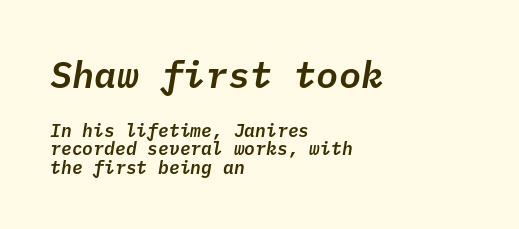
{"italic": "yes", "lean": "right", "slant_degrees": 10, "width": "normal", "stroke_contrast": "low", "x_height": "medium", "monospaced": "yes", "underline": "no", "align": "left", "line_spacing": "tight", "line_spacing_ratio": 1.03, "letter_spacing": "normal", "letter_spacing_em": 0.0, "larger_block": "first", "size_ratio": 2.06, "glyph_px": 37}
